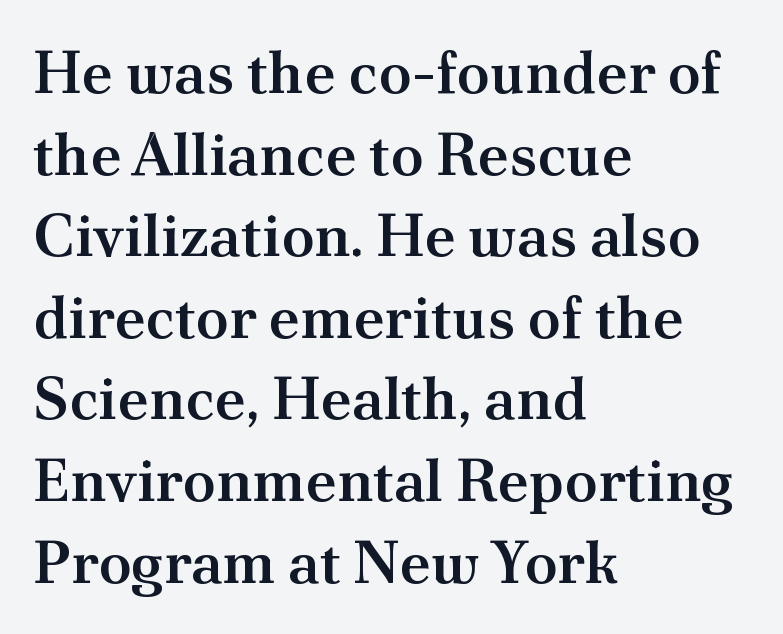
Q: Is the text bold? A: Semi-bold.
Q: Is the text italic (slanted)? A: No, it is upright.
Q: Is the typeface a serif or a sans-serif typeface? A: Serif.
Q: Is the text underlined? A: No.
Q: How is the paragraph aligned? A: Left-aligned.
Q: Is the spacing between letters normal or unusually wide? A: Normal.
Q: Is the spacing between lines tight, normal or loose? A: Normal.
Q: Width (condensed, normal, or wide)? A: Normal.
Q: Stroke contrast? A: Medium.
Q: x-height? A: Small.
Q: Monospaced? A: No.
